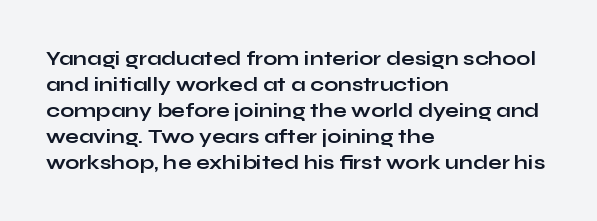
The image shows 20 px bold type, upright; set left-aligned, normal line spacing (1.3x), normal letter spacing, not underlined.
